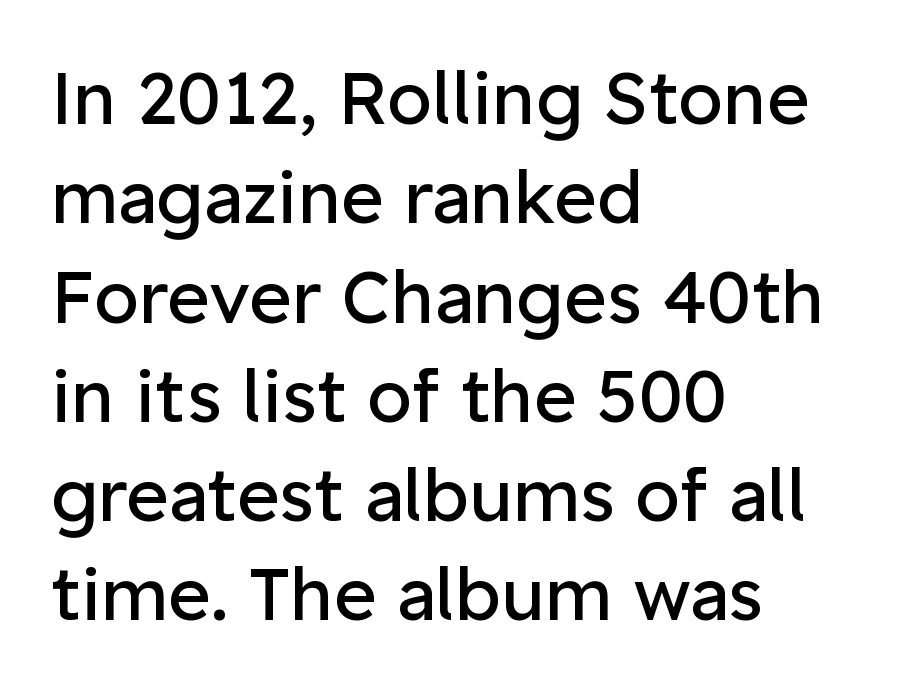
Q: Is the text bold? A: No.
Q: Is the text italic (slanted)? A: No, it is upright.
Q: Is the typeface a serif or a sans-serif typeface? A: Sans-serif.
Q: Is the text underlined? A: No.
Q: How is the paragraph aligned? A: Left-aligned.
Q: Is the spacing between letters normal or unusually wide? A: Normal.
Q: Is the spacing between lines tight, normal or loose? A: Normal.
Q: Width (condensed, normal, or wide)? A: Normal.
Q: Stroke contrast? A: Low.
Q: x-height? A: Medium.
Q: Monospaced? A: No.
